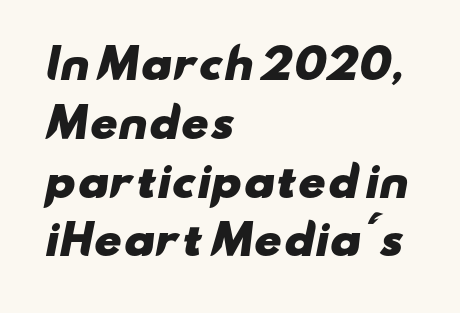
Q: Is the text bold? A: Yes.
Q: Is the typeface a serif or a sans-serif typeface? A: Sans-serif.
Q: Is the text underlined? A: No.
Q: How is the paragraph aligned? A: Left-aligned.
Q: Is the spacing between letters normal or unusually wide? A: Normal.
Q: Is the spacing between lines tight, normal or loose? A: Normal.
Q: Width (condensed, normal, or wide)? A: Wide.
Q: Stroke contrast? A: Low.
Q: x-height? A: Small.
Q: Monospaced? A: No.
